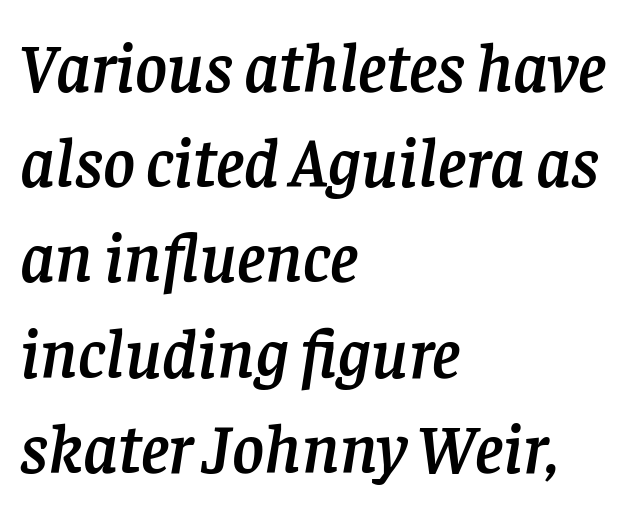
{"serif": "yes", "italic": "yes", "lean": "right", "slant_degrees": 8, "width": "normal", "stroke_contrast": "low", "x_height": "large", "monospaced": "no", "underline": "no", "align": "left", "line_spacing": "normal", "line_spacing_ratio": 1.38, "letter_spacing": "normal", "letter_spacing_em": 0.0, "glyph_px": 69}
